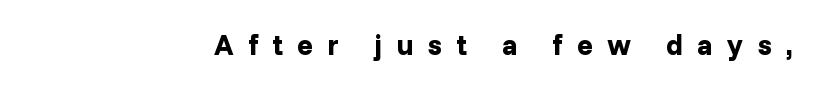
The rendering shows plain stroke endings on the letterforms — a sans-serif design. Quick note: underline off. The rendering uses natural spacing where letterforms have individual widths. Summary of weight: heavy, a full bold.
